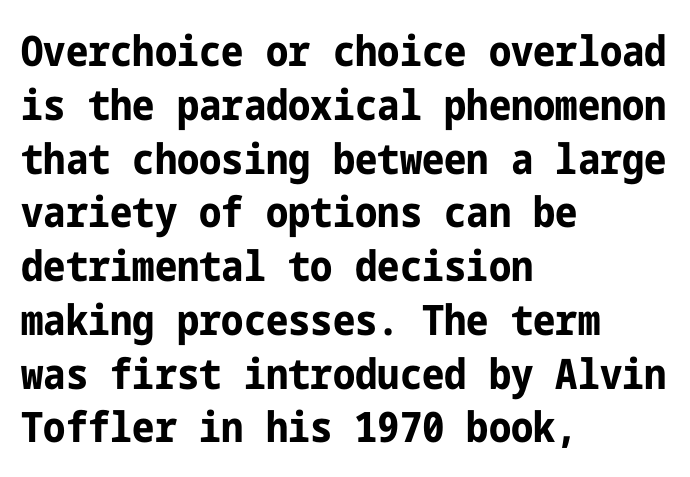
The image shows 42 px bold, condensed sans-serif type, upright; set left-aligned, normal line spacing (1.28x), normal letter spacing, not underlined; low stroke contrast and a medium x-height.
